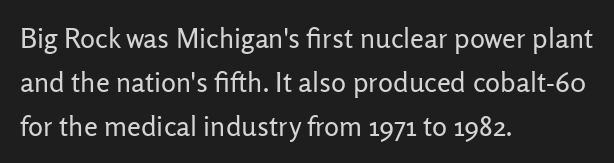
The image shows 28 px regular-weight sans-serif type, upright; set left-aligned, normal line spacing (1.57x), normal letter spacing, not underlined; low stroke contrast and a medium x-height.
